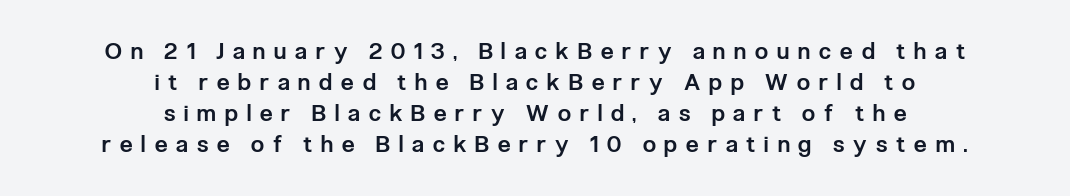
Has an underline been added? It has not. Look at the tracking — it's clearly loosened, letters drifting apart. Slightly chunky letters — semibold, I'd say, not full bold. The passage is arranged like a title page — every line centered. The font's upright variant was chosen for this text.
